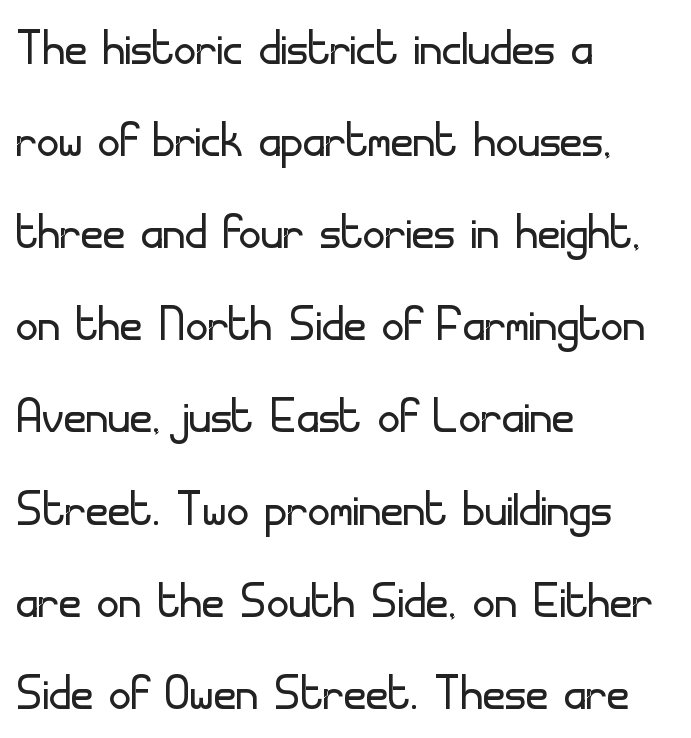
The strip under each line holds only bare page. How are the letters spaced? Ordinarily, with no added tracking. These lines sit exactly where default settings would place them. The rendering uses natural spacing where letterforms have individual widths.
